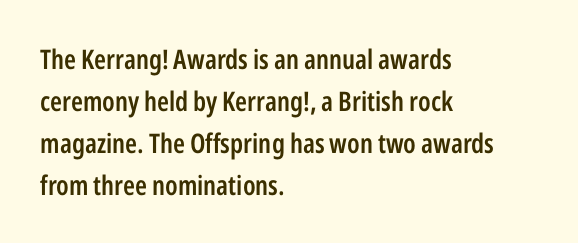
Has an underline been added? It has not. Look at the stroke-to-counter ratio: somewhat heavy, a semibold. Style check: upright. The letterforms sit shoulder to shoulder at normal distance. The paragraph has a hard left edge and a soft right edge.
